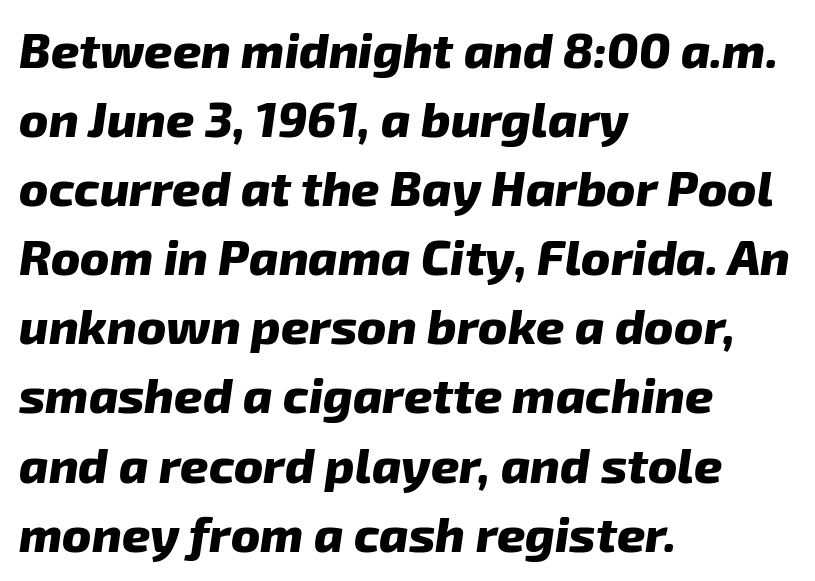
A student would call this left alignment; a typographer would say flush left, rag right. Does the leading feel generous? No, just average. These lines are rendered in a variable-pitch font. Yep, that's italic — everything's leaning.
